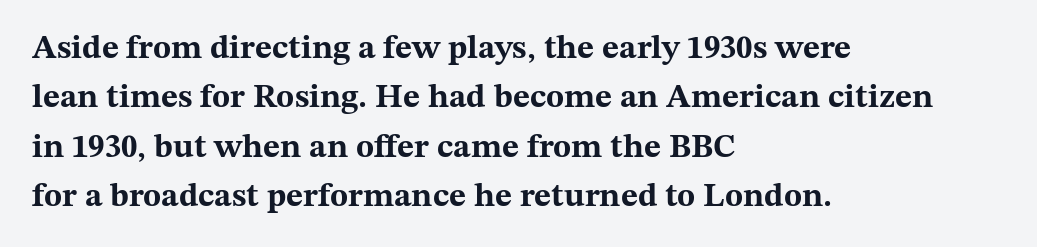
Characters remain perfectly vertical along every line. Students, observe: this is what conventionally led text looks like. Varying glyph widths throughout — classic text-font behaviour. Classification — serif. Students, this is bold: see how much ink each stroke carries. Caption: standard tracking, unaltered.
